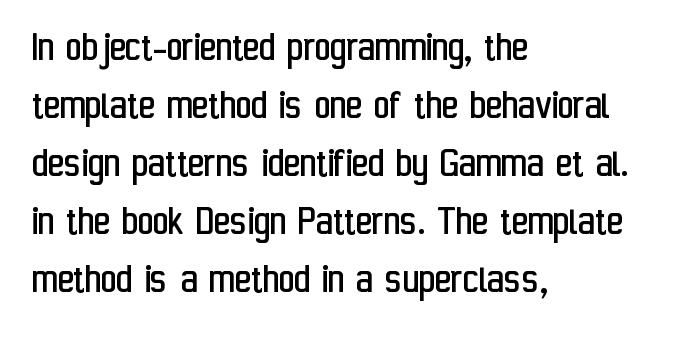
Ink coverage per letter is moderate at most. Unmarked baselines from the first word to the last. The rendering uses natural spacing where letterforms have individual widths. Classification — sans serif.
